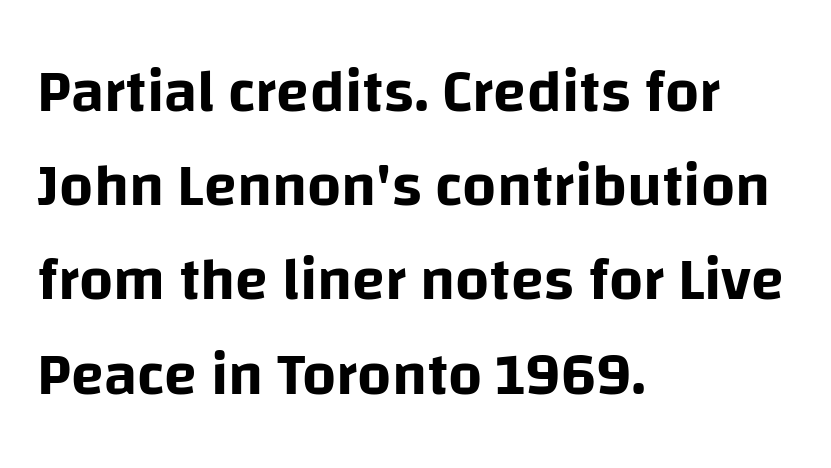
Characters follow at the spacing the type designer built in. Italic: no, the glyphs are upright roman. The space beneath each line is pristine and unruled. How would I describe the line gaps? Plain and ordinary. The font family rendered here belongs to the sans-serif group.
